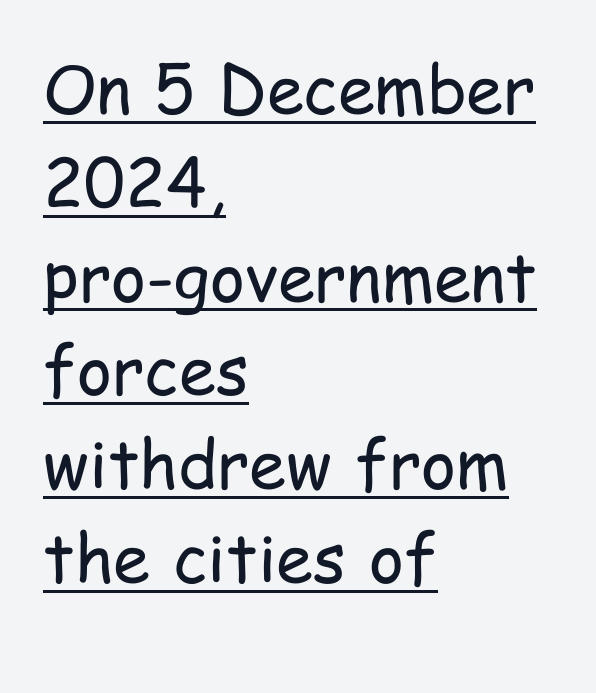
Character widths vary here, with narrow letters taking less room than wide ones. Summary of vertical rhythm: regular, with standard interline spacing. The typesetter chose a ragged-right arrangement here. Weight: regular or lighter. The words here are underlined. Serifs: no, the terminals of the letterforms are clean.
